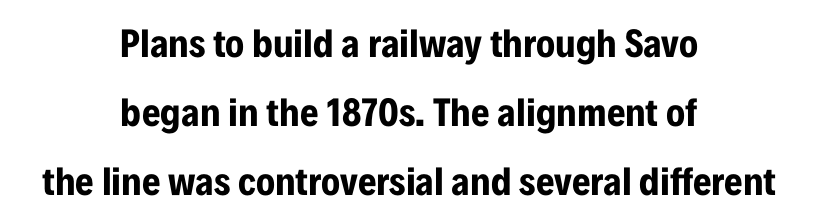
The image shows 40 px bold, condensed sans-serif type, upright; set centered, line spacing 1.73x, normal letter spacing, not underlined; low stroke contrast and a medium x-height.
